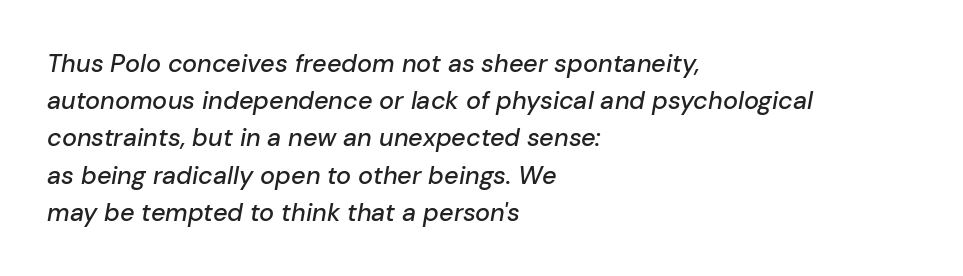
The image shows 25 px text type, italic (leaning right); set left-aligned, normal line spacing (1.49x), normal letter spacing, not underlined.
